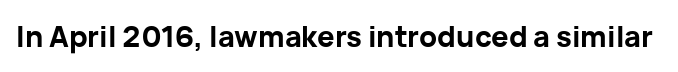
The image shows 29 px bold sans-serif type, upright; set normal letter spacing, not underlined; low stroke contrast and a medium x-height.
